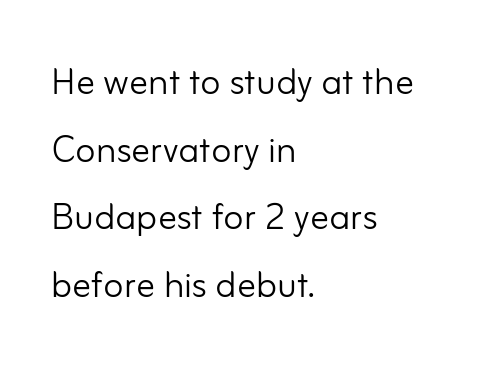
The image shows 47 px light sans-serif type, upright; set left-aligned, normal line spacing (1.44x), normal letter spacing, not underlined; low stroke contrast and a small x-height.
